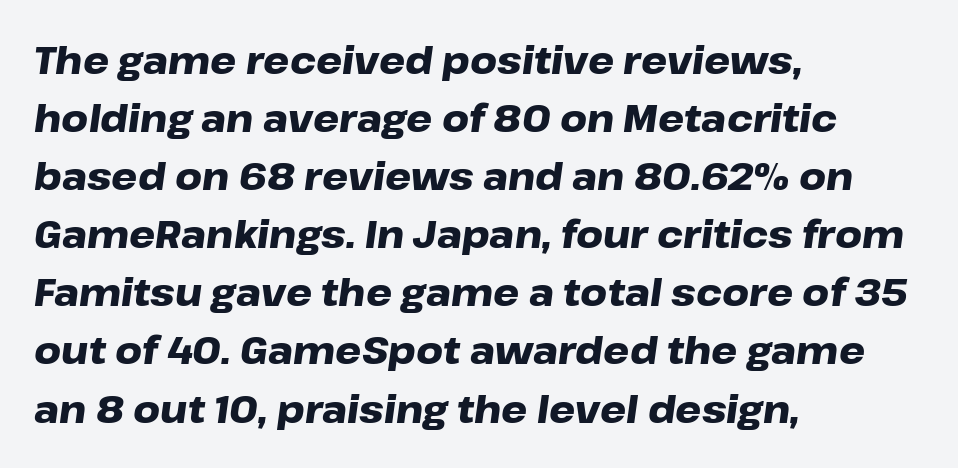
{"italic": "yes", "lean": "right", "slant_degrees": 8, "bold": "yes", "weight": "heavy", "width": "wide", "stroke_contrast": "low", "x_height": "medium", "monospaced": "no", "underline": "no", "align": "left", "line_spacing": "normal", "line_spacing_ratio": 1.57, "letter_spacing": "normal", "letter_spacing_em": 0.0, "glyph_px": 37}
